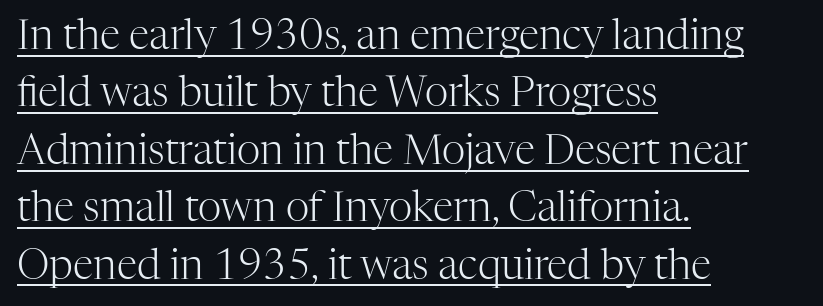
The image shows 41 px light serif type, upright; set left-aligned, normal line spacing (1.4x), normal letter spacing, underlined; high stroke contrast and a medium x-height.
